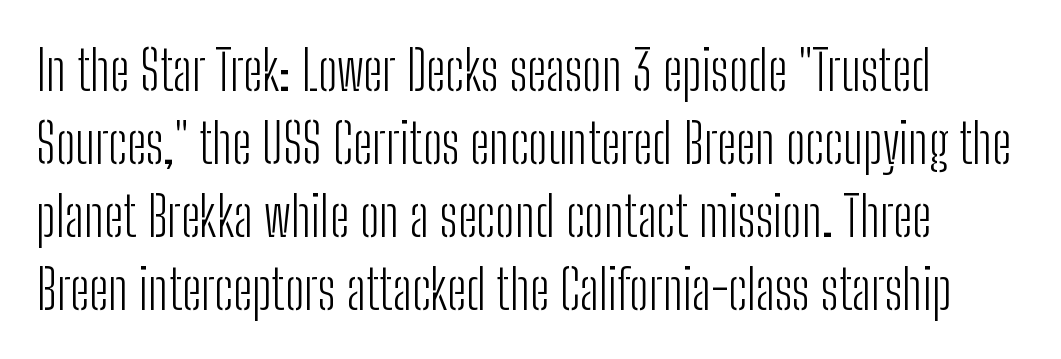
{"serif": "no", "italic": "no", "bold": "no", "weight": "light", "width": "condensed", "stroke_contrast": "low", "x_height": "medium", "monospaced": "no", "underline": "no", "line_spacing": "normal", "line_spacing_ratio": 1.33, "letter_spacing": "normal", "letter_spacing_em": 0.0, "glyph_px": 55}
